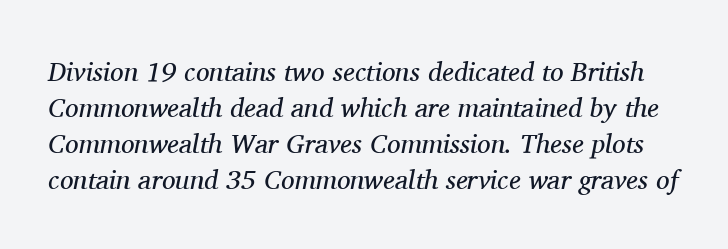
The image shows 27 px text type, italic (leaning right); set normal line spacing (1.33x), normal letter spacing, not underlined.
